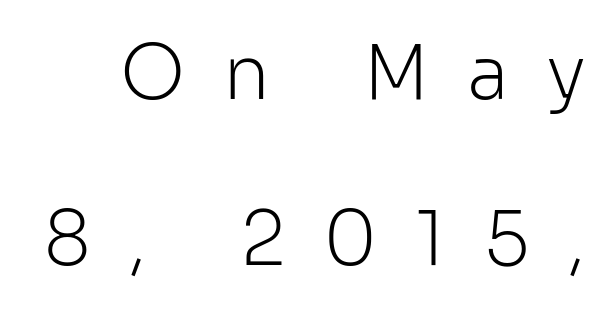
Q: Is the text bold? A: No.
Q: Is the text italic (slanted)? A: No, it is upright.
Q: Is the typeface a serif or a sans-serif typeface? A: Sans-serif.
Q: Is the text underlined? A: No.
Q: Is the spacing between letters normal or unusually wide? A: Unusually wide.
Q: Is the spacing between lines tight, normal or loose? A: Loose.
Q: Width (condensed, normal, or wide)? A: Normal.
Q: Stroke contrast? A: Low.
Q: x-height? A: Medium.
Q: Monospaced? A: No.
